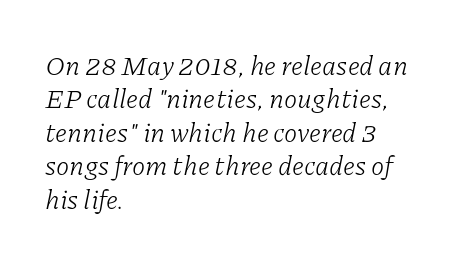
{"italic": "yes", "lean": "right", "slant_degrees": 11, "bold": "no", "underline": "no", "align": "left", "line_spacing_ratio": 1.24, "letter_spacing": "normal", "letter_spacing_em": 0.0, "glyph_px": 27}
